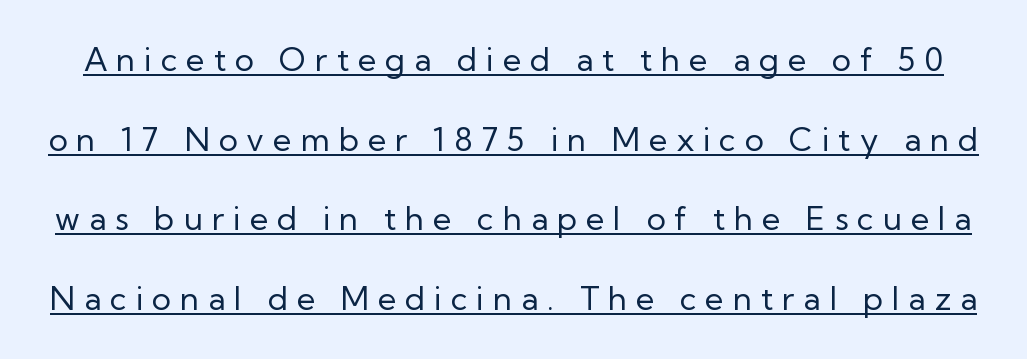
The image shows 32 px regular-weight sans-serif type, upright; set loose line spacing (2.49x), unusually wide letter spacing (+0.28 em), underlined; low stroke contrast and a medium x-height.
